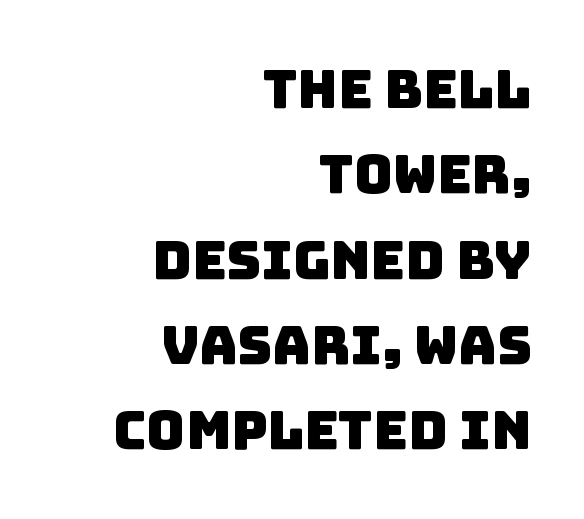
{"serif": "no", "width": "normal", "stroke_contrast": "low", "x_height": "large", "monospaced": "no", "underline": "no", "align": "right", "line_spacing": "normal", "line_spacing_ratio": 1.61, "letter_spacing": "normal", "letter_spacing_em": 0.0, "glyph_px": 53}
